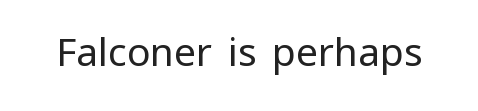
{"serif": "no", "italic": "no", "bold": "no", "weight": "regular", "width": "normal", "stroke_contrast": "low", "x_height": "medium", "monospaced": "no", "underline": "no", "letter_spacing": "normal", "letter_spacing_em": 0.0, "glyph_px": 39}
